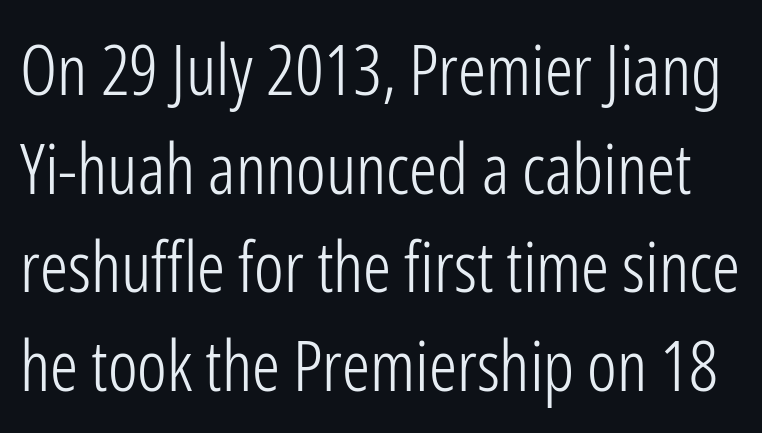
{"serif": "no", "italic": "no", "bold": "no", "weight": "light", "width": "condensed", "stroke_contrast": "low", "x_height": "medium", "monospaced": "no", "underline": "no", "line_spacing": "normal", "line_spacing_ratio": 1.41, "letter_spacing": "normal", "letter_spacing_em": 0.0, "glyph_px": 70}
